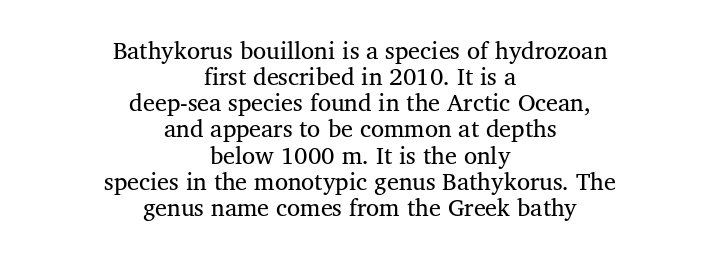
Is there much room between lines? No — they nearly touch. A quiet, ordinary-to-light weight characterises the typeface. The tracking reads as untouched default to a designer's eye. Descenders hang freely into open space.
